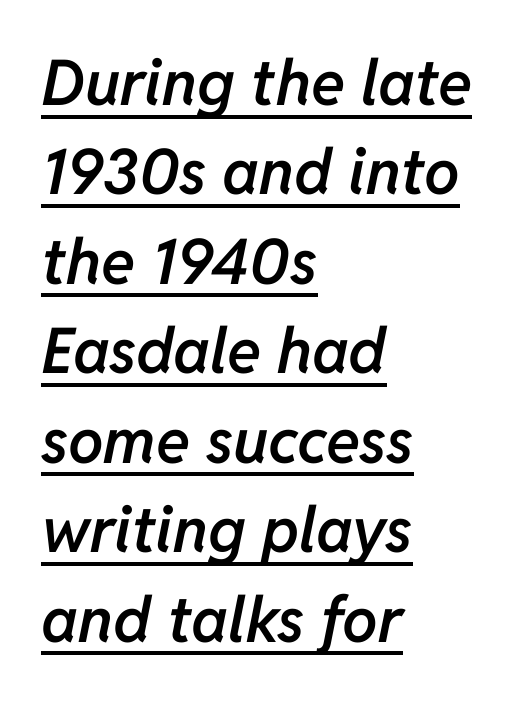
The face used here is proportionally spaced, like ordinary book or web type. The setting favours the left margin, as ordinary paragraphs usually do. Notice how the stems are inclined rather than vertical — that's the hallmark of italics. The glyphs are accompanied by a horizontal stroke just below them. A normal amount of white space separates one row of letters from the next. In terms of weight, the rendering is demibold, just under bold.
